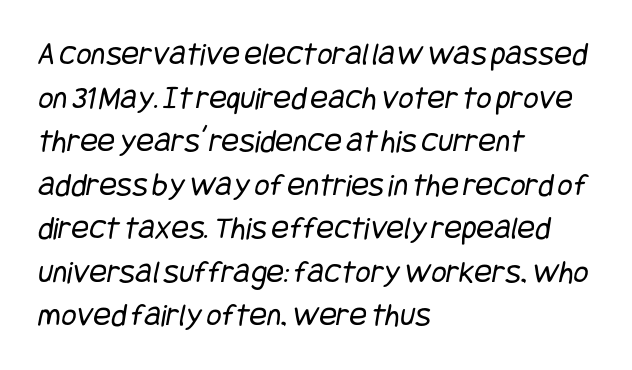
A student would call this left alignment; a typographer would say flush left, rag right. Clear beneath every line of the passage. Heaviness? Minimal to ordinary, like unemphasized prose. A normal amount of white space separates one row of letters from the next. Caption: standard tracking, unaltered. The font family rendered here belongs to the sans-serif group.
